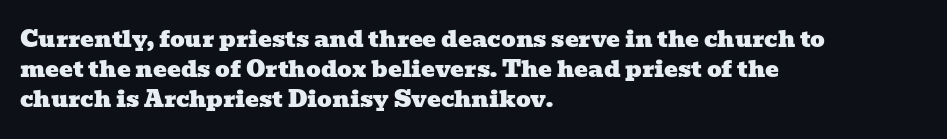
Interline gaps are of average width in this sample. Underlining? Definitely not there. Short note: letters normally spaced. Where is the straight margin? On the left.
